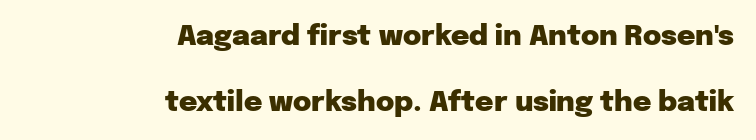
Q: Is the text bold? A: Yes.
Q: Is the text italic (slanted)? A: No, it is upright.
Q: Is the typeface a serif or a sans-serif typeface? A: Sans-serif.
Q: Is the text underlined? A: No.
Q: How is the paragraph aligned? A: Right-aligned.
Q: Is the spacing between letters normal or unusually wide? A: Normal.
Q: Is the spacing between lines tight, normal or loose? A: Loose.
Q: Width (condensed, normal, or wide)? A: Normal.
Q: Stroke contrast? A: Low.
Q: x-height? A: Medium.
Q: Monospaced? A: No.
